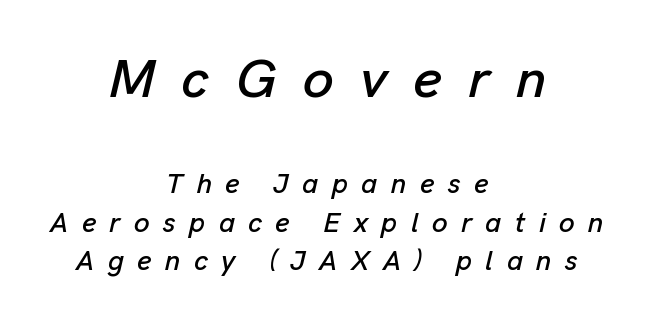
The image shows 55 px text type, italic (leaning right); set centered, normal line spacing (1.38x), unusually wide letter spacing (+0.48 em), not underlined; the first (top) block is 1.96x larger; low stroke contrast and a medium x-height.
